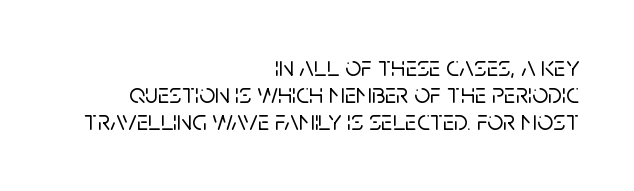
Q: Is the text italic (slanted)? A: No, it is upright.
Q: Is the typeface a serif or a sans-serif typeface? A: Sans-serif.
Q: Is the text underlined? A: No.
Q: How is the paragraph aligned? A: Right-aligned.
Q: Is the spacing between letters normal or unusually wide? A: Normal.
Q: Is the spacing between lines tight, normal or loose? A: Tight.
Q: Width (condensed, normal, or wide)? A: Normal.
Q: Stroke contrast? A: Low.
Q: x-height? A: Large.
Q: Monospaced? A: No.
